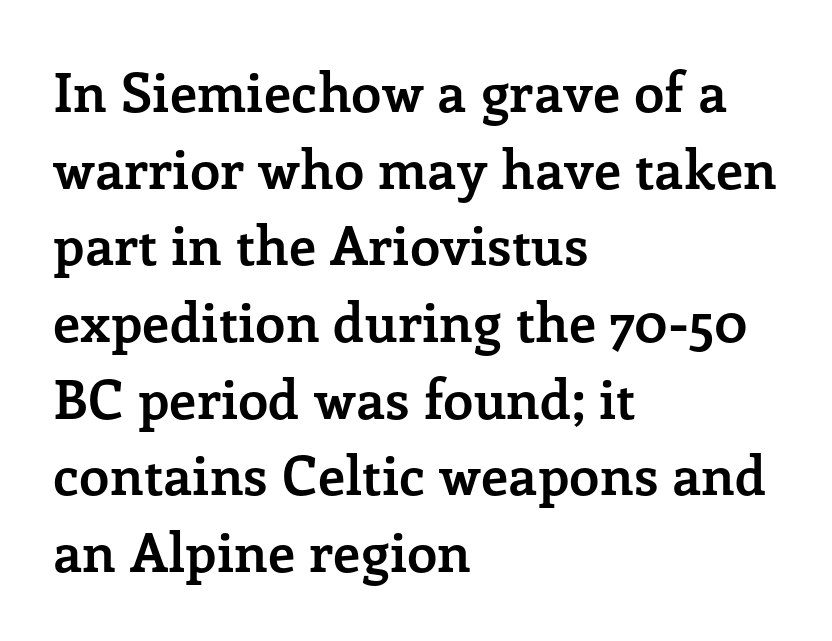
Quick note: underline off. Characters remain perfectly vertical along every line. Visually the block forms a straight wall on the left and a jagged coastline on the right. The face used here is seriffed, in the tradition of book romans. Look at the tracking — it's just the regular setting, nothing added. One glance says typical: line gaps are just what's usual.
